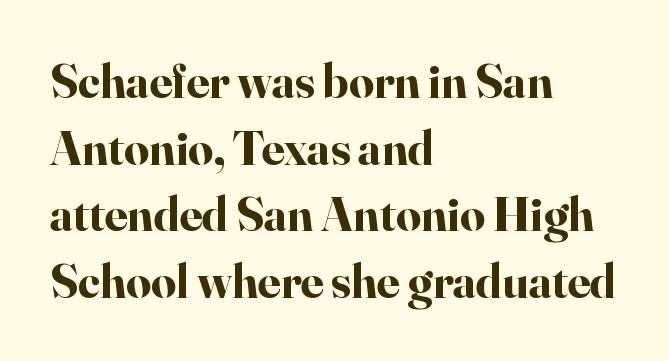
These lines sit exactly where default settings would place them. The rendering keeps characters at their native spacing. The lines in this sample share a left origin and differ only in where they stop. The typesetting leans heavy: a genuine bold.
